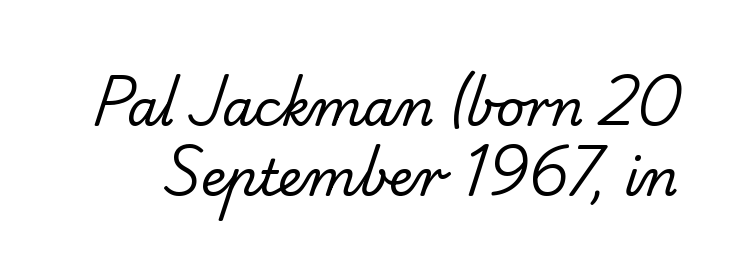
Q: Is the text bold? A: No.
Q: Is the typeface a serif or a sans-serif typeface? A: Sans-serif.
Q: Is the text underlined? A: No.
Q: Is the spacing between letters normal or unusually wide? A: Normal.
Q: Is the spacing between lines tight, normal or loose? A: Normal.
Q: Width (condensed, normal, or wide)? A: Normal.
Q: Stroke contrast? A: Low.
Q: x-height? A: Small.
Q: Monospaced? A: No.
